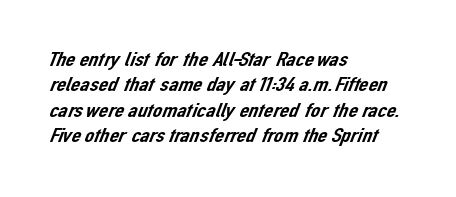
Q: Is the text underlined? A: No.
Q: How is the paragraph aligned? A: Left-aligned.
Q: Is the spacing between letters normal or unusually wide? A: Normal.
